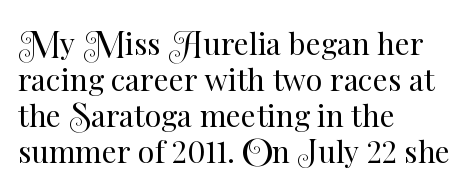
The image shows 30 px regular-weight type, upright; set left-aligned, line spacing 1.2x, normal letter spacing, not underlined; medium stroke contrast and a small x-height.
